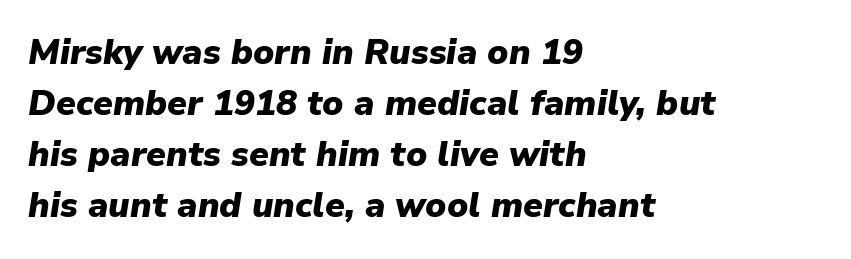
The typesetting leans heavy: a genuine bold. In terms of letterspacing, this is plain default setting. Every row of glyphs begins at an identical x-position on the left. The area under the type is left untouched. Think of a printed novel: that variable character pitch is what you see here.
